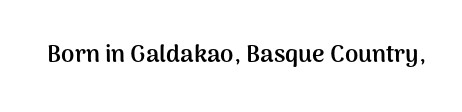
Q: Is the text bold? A: Yes.
Q: Is the text italic (slanted)? A: No, it is upright.
Q: Is the text underlined? A: No.
Q: Is the spacing between letters normal or unusually wide? A: Normal.
